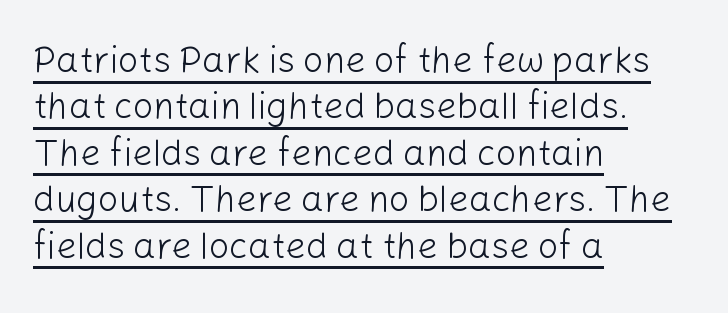
The horizontal fit of the characters is conventional and even. This rendering features underlined lettering. Upright lettering throughout. One-word summary of the alignment: left.
